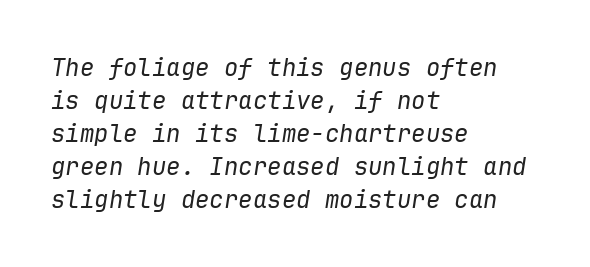
The image shows 24 px text type, italic (leaning right); set left-aligned, normal line spacing (1.37x), normal letter spacing, not underlined.
